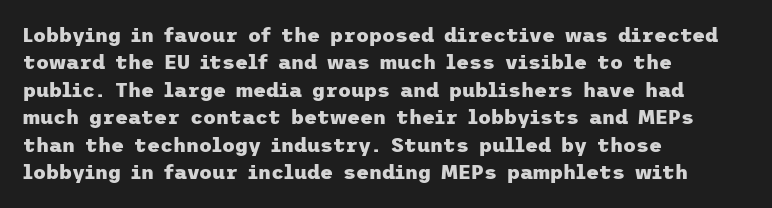
Q: Is the text bold? A: Yes.
Q: Is the text italic (slanted)? A: No, it is upright.
Q: Is the text underlined? A: No.
Q: How is the paragraph aligned? A: Left-aligned.
Q: Is the spacing between letters normal or unusually wide? A: Normal.
Q: Is the spacing between lines tight, normal or loose? A: Normal.
